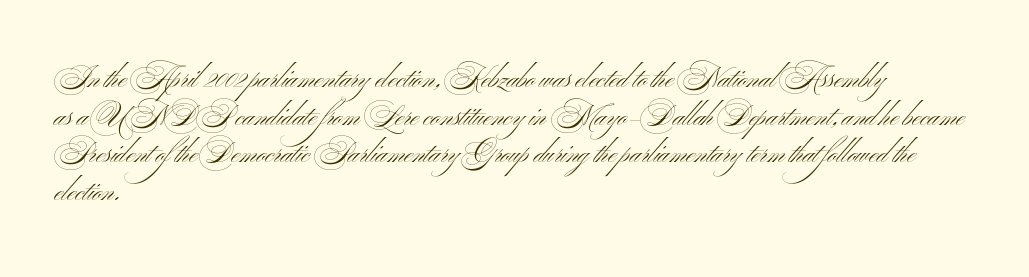
{"serif": "no", "bold": "no", "weight": "light", "width": "wide", "stroke_contrast": "medium", "x_height": "small", "monospaced": "no", "underline": "no", "align": "left", "line_spacing": "normal", "line_spacing_ratio": 1.34, "letter_spacing": "normal", "letter_spacing_em": 0.0, "glyph_px": 28}
